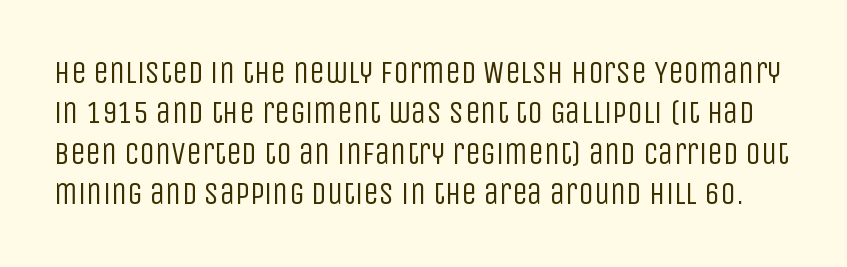
Q: Is the text bold? A: No.
Q: Is the text italic (slanted)? A: No, it is upright.
Q: Is the typeface a serif or a sans-serif typeface? A: Sans-serif.
Q: Is the text underlined? A: No.
Q: Is the spacing between letters normal or unusually wide? A: Normal.
Q: Is the spacing between lines tight, normal or loose? A: Normal.
Q: Width (condensed, normal, or wide)? A: Condensed.
Q: Stroke contrast? A: Low.
Q: x-height? A: Large.
Q: Monospaced? A: No.
